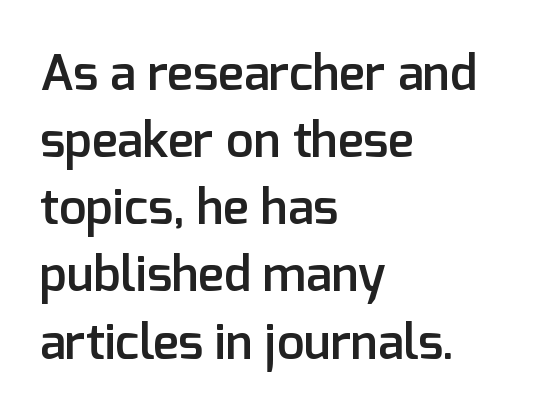
Compared with a centered layout, this one pins lines to the left instead. A typesetter would mark this as roman, not italic. Letter spacing: default. Successive baselines arrive at the customary interval. Looks like regular typesetting: each glyph gets only the width it needs. Semibold letterforms, between regular and bold.
